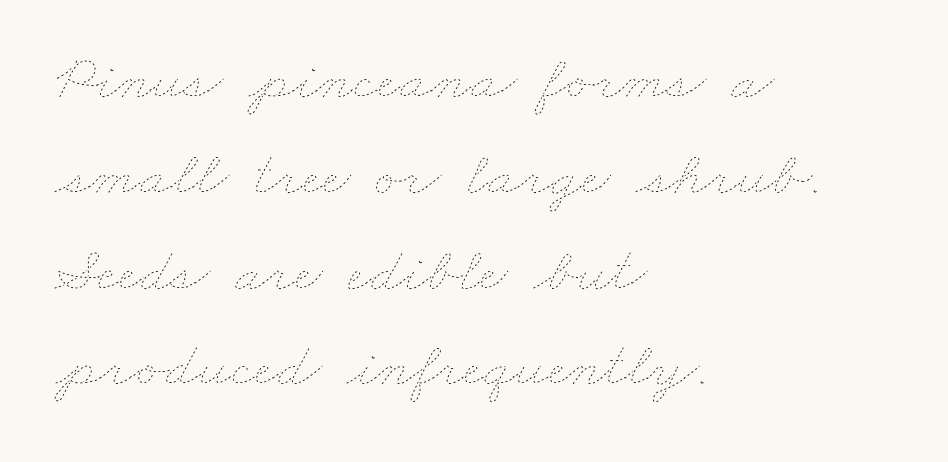
Q: Is the text bold? A: No.
Q: Is the text underlined? A: No.
Q: How is the paragraph aligned? A: Left-aligned.
Q: Is the spacing between letters normal or unusually wide? A: Normal.
Q: Is the spacing between lines tight, normal or loose? A: Normal.
Q: Width (condensed, normal, or wide)? A: Wide.
Q: Stroke contrast? A: Low.
Q: x-height? A: Small.
Q: Monospaced? A: No.
